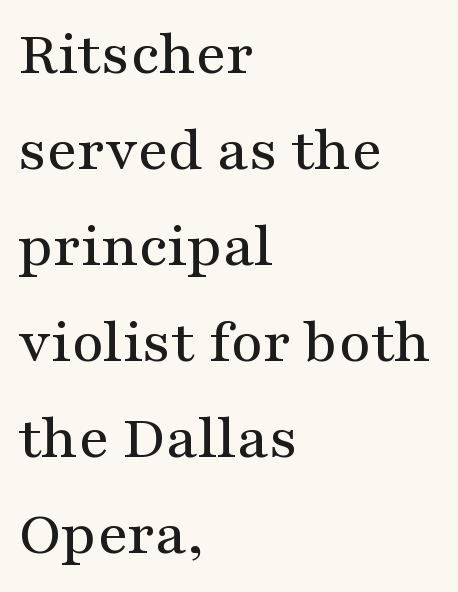
{"serif": "yes", "italic": "no", "width": "wide", "stroke_contrast": "medium", "x_height": "medium", "monospaced": "no", "underline": "no", "align": "left", "line_spacing": "normal", "line_spacing_ratio": 1.55, "letter_spacing": "normal", "letter_spacing_em": 0.0, "glyph_px": 62}
